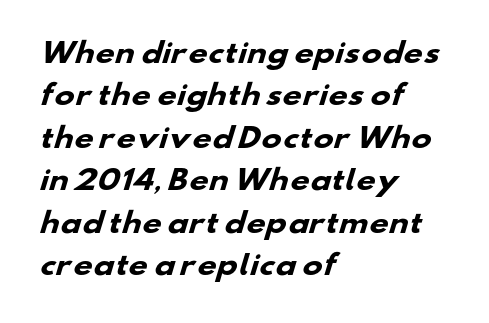
{"bold": "yes", "underline": "no", "align": "left", "line_spacing": "normal", "line_spacing_ratio": 1.57, "letter_spacing": "normal", "letter_spacing_em": 0.0, "glyph_px": 27}
